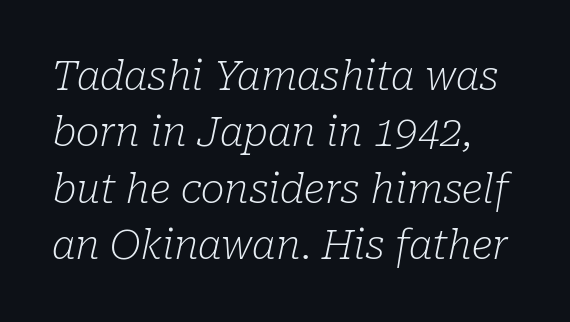
{"serif": "yes", "italic": "yes", "lean": "right", "slant_degrees": 10, "bold": "no", "weight": "light", "width": "normal", "stroke_contrast": "low", "x_height": "medium", "monospaced": "no", "underline": "no", "line_spacing": "normal", "line_spacing_ratio": 1.41, "letter_spacing": "normal", "letter_spacing_em": 0.0, "glyph_px": 40}
